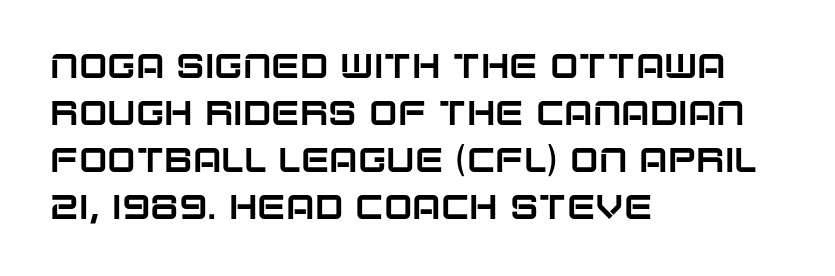
This sample uses an upright cut, with every glyph sitting square on the baseline. This rendering features lettering with no underline. Regarding leading, the lines here are spaced in the standard way. Horizontal alignment here is leftward, the default for most running prose.
